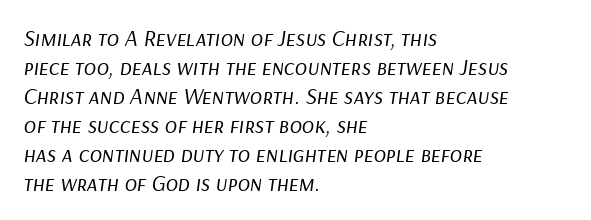
The baseline area is clear. Rendered with sloped, italic letterforms. Casual observation: everything's shoved over to the left. If you measured baseline to baseline, you'd find a middling distance. No extra ink here — the face is not bold. Does extra space separate the letters? No, they use regular spacing.
